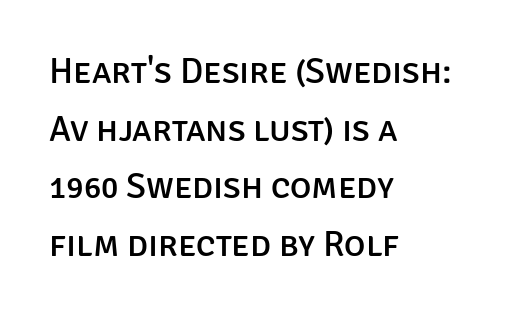
The image shows 36 px sans-serif type, upright; set left-aligned, normal line spacing (1.6x), normal letter spacing, not underlined; low stroke contrast and a large x-height.
